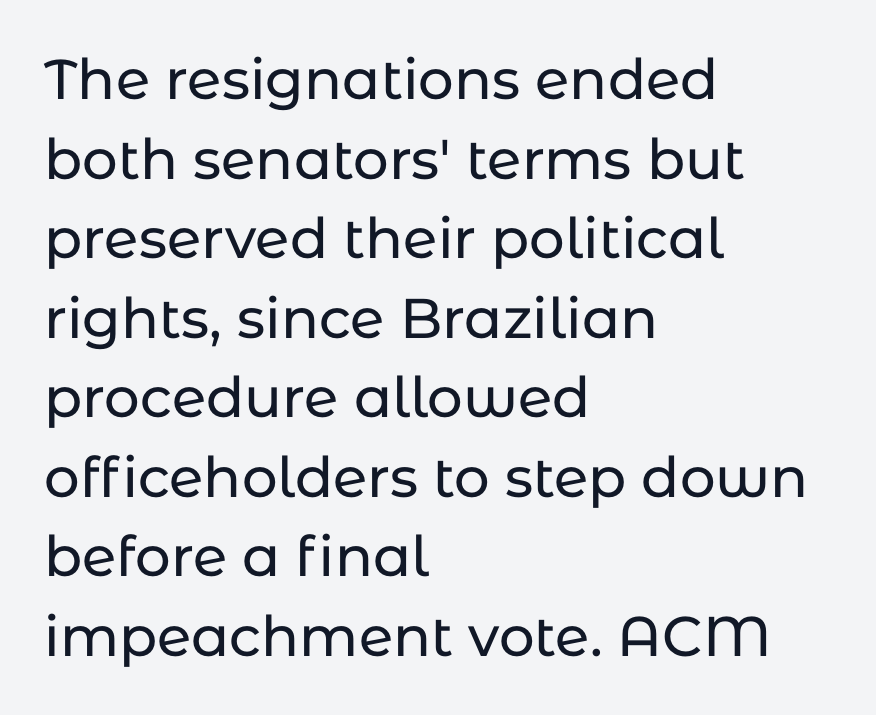
Q: Is the text italic (slanted)? A: No, it is upright.
Q: Is the typeface a serif or a sans-serif typeface? A: Sans-serif.
Q: Is the text underlined? A: No.
Q: How is the paragraph aligned? A: Left-aligned.
Q: Is the spacing between letters normal or unusually wide? A: Normal.
Q: Is the spacing between lines tight, normal or loose? A: Normal.
Q: Width (condensed, normal, or wide)? A: Normal.
Q: Stroke contrast? A: Low.
Q: x-height? A: Medium.
Q: Monospaced? A: No.
